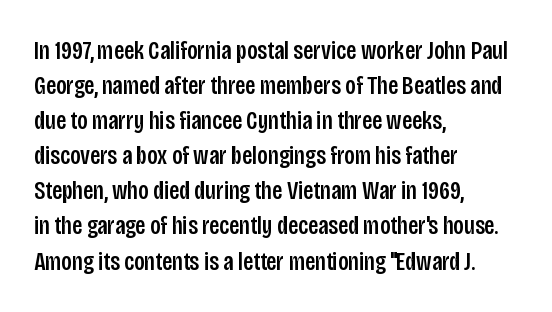
Upright lettering throughout. A classic flush-left, rag-right setting is used for this passage. Underlining? Definitely not there. The passage shown stacks its lines at a standard gap. The letterforms sit shoulder to shoulder at normal distance.
